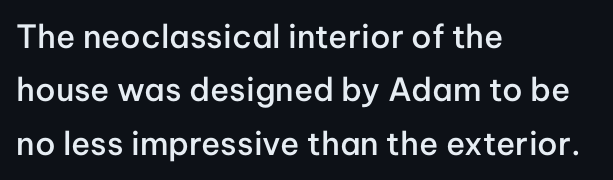
The image shows 32 px semibold sans-serif type, upright; set left-aligned, normal line spacing (1.67x), normal letter spacing, not underlined; low stroke contrast and a medium x-height.
